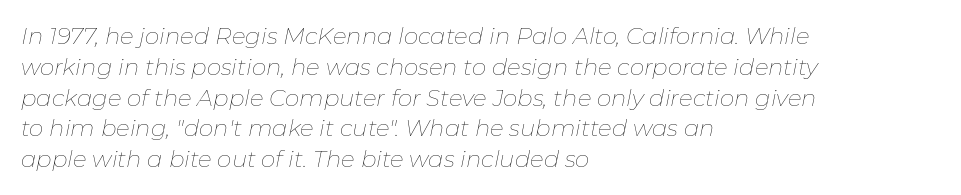
Characters are canted at an angle relative to the baseline's perpendicular. Has an underline been added? It has not. Short note: letters normally spaced. Stroke thickness stays within the range of a standard reading face or lighter. Students, observe: this is what conventionally led text looks like.
